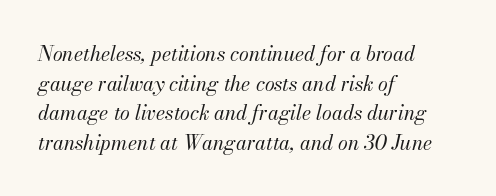
Q: Is the text bold? A: No.
Q: Is the text italic (slanted)? A: Yes, it leans right by about 13 degrees.
Q: Is the text underlined? A: No.
Q: How is the paragraph aligned? A: Left-aligned.
Q: Is the spacing between letters normal or unusually wide? A: Normal.
Q: Is the spacing between lines tight, normal or loose? A: Normal.
